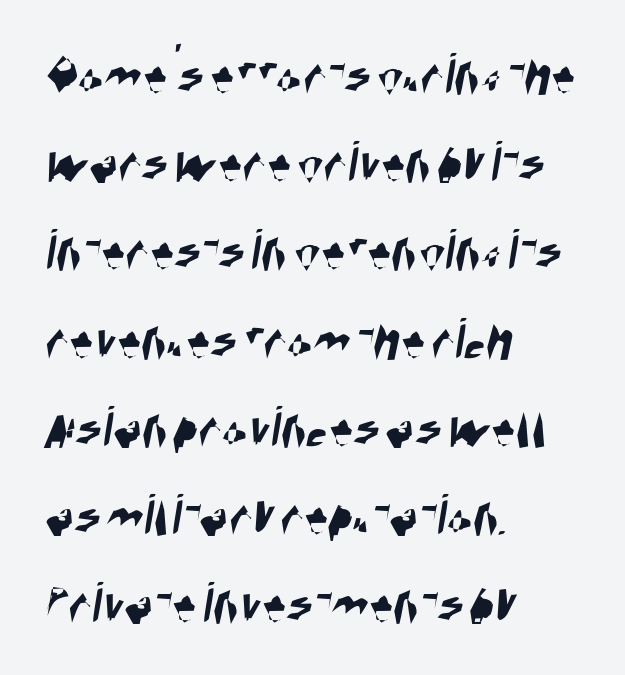
The line-height multiplier appears to be the usual default. Look at the bottom of the vertical strokes: they stop flat, with no serifs. Honestly, there is no underline to notice here at all. Do the characters align in a grid? No, the font is proportional. The ragged edge is on the right, which tells us the setting is flush left. There is no visible air inserted between adjacent glyphs.
